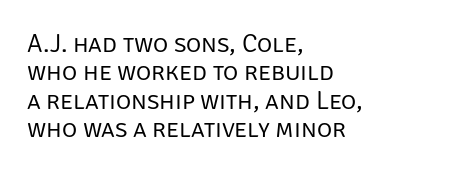
The image shows 26 px text type, upright; set left-aligned, tight line spacing (1.09x), normal letter spacing, not underlined.
